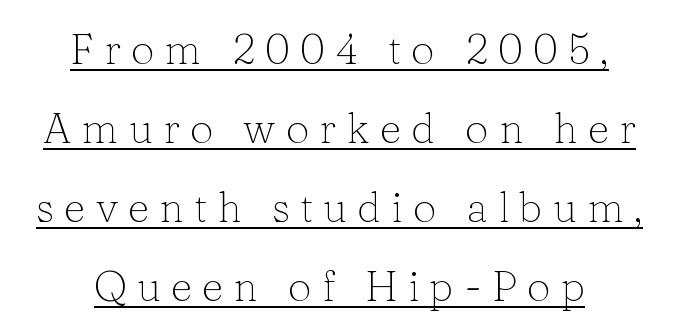
A light-to-regular cut is what we see here. Note the varied advance widths — an 'i' is clearly narrower than an 'm'. A roman cut, with each character standing at attention. Note: serifs present on the glyphs. Alignment: centered.
